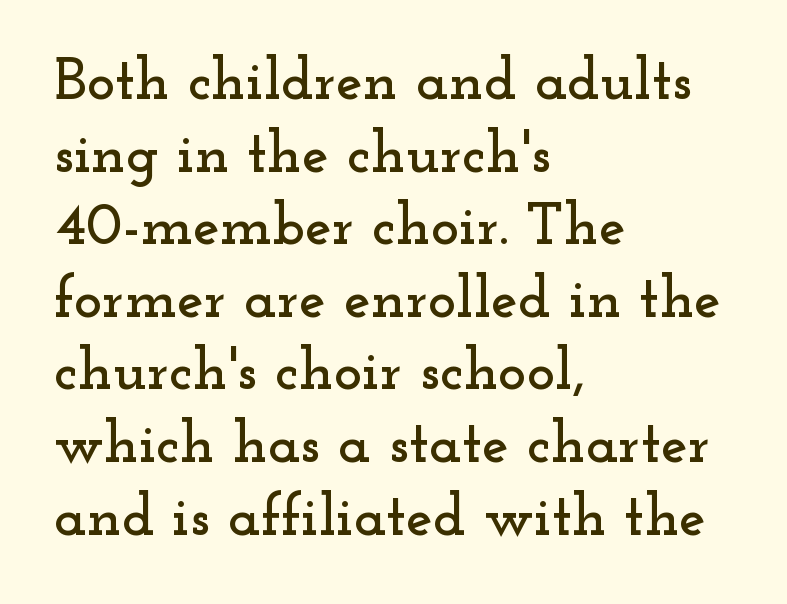
The image shows 60 px wide serif type, upright; set left-aligned, line spacing 1.21x, normal letter spacing, not underlined; low stroke contrast and a small x-height.
